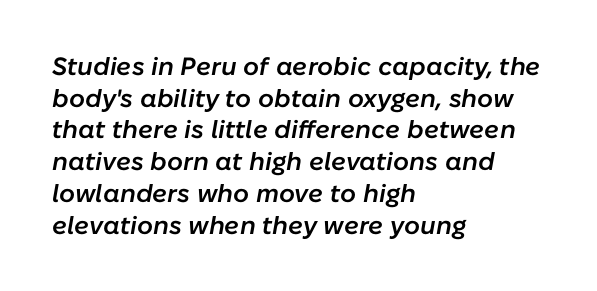
The image shows 25 px text type, italic (leaning right); set left-aligned, normal line spacing (1.27x), normal letter spacing, not underlined.
